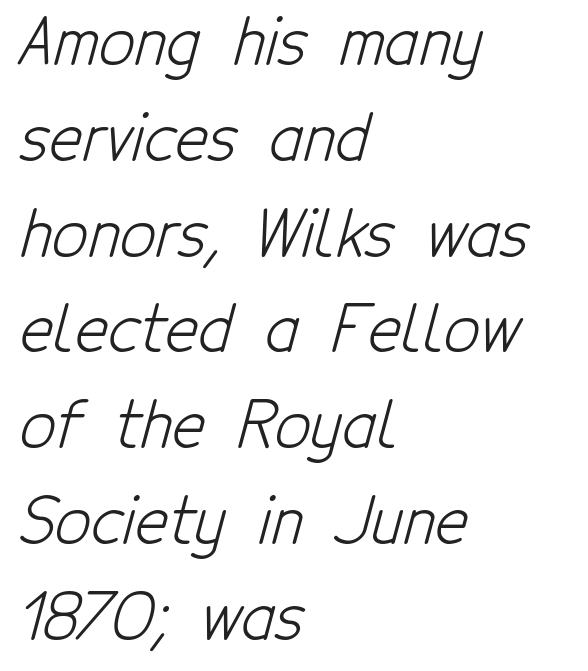
The image shows 63 px light, condensed sans-serif type; set left-aligned, normal line spacing (1.52x), normal letter spacing, not underlined; low stroke contrast and a medium x-height.
